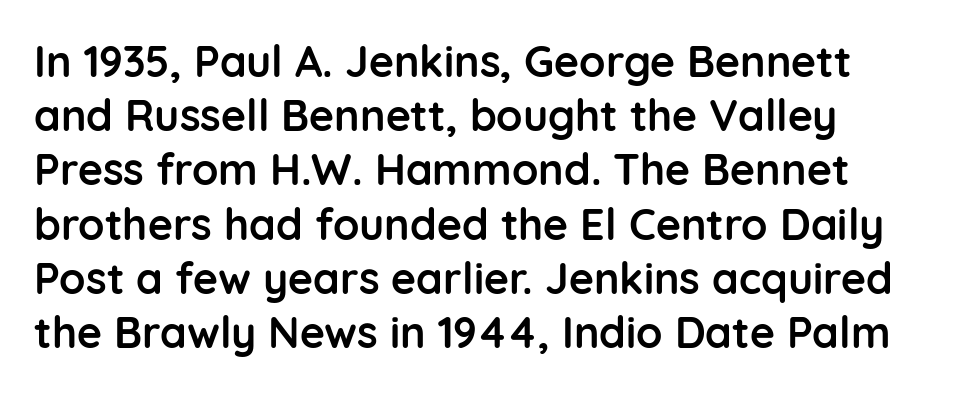
Look at the stroke-to-counter ratio: heavy, a bold. To sum up the face: it is a sans, with no serifs. Normally led — the rows are evenly, conventionally spaced. Students, note that the glyphs here touch the page at normal intervals. Notice how the stems are strictly vertical — no italics here. Each letter keeps its own natural width here, so spacing adapts to shape.
